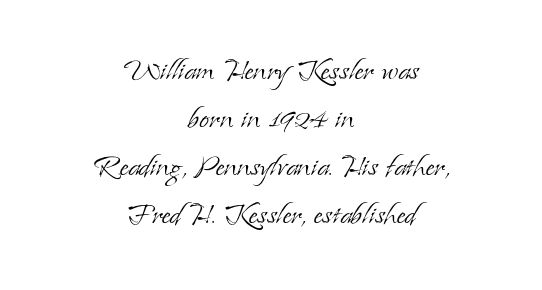
Q: Is the text bold? A: No.
Q: Is the text italic (slanted)? A: Yes.
Q: Is the typeface a serif or a sans-serif typeface? A: Serif.
Q: Is the text underlined? A: No.
Q: How is the paragraph aligned? A: Centered.
Q: Is the spacing between letters normal or unusually wide? A: Normal.
Q: Is the spacing between lines tight, normal or loose? A: Normal.
Q: Width (condensed, normal, or wide)? A: Normal.
Q: Stroke contrast? A: Low.
Q: x-height? A: Small.
Q: Monospaced? A: No.
